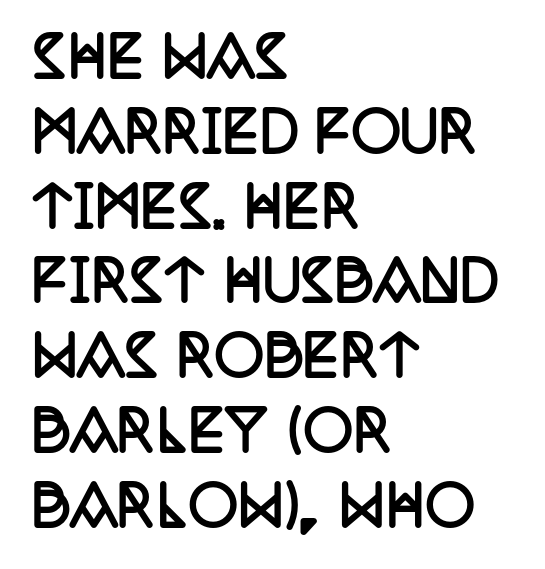
The image shows 55 px semibold, condensed serif type, upright; set left-aligned, normal line spacing (1.36x), normal letter spacing, not underlined; low stroke contrast and a large x-height.
